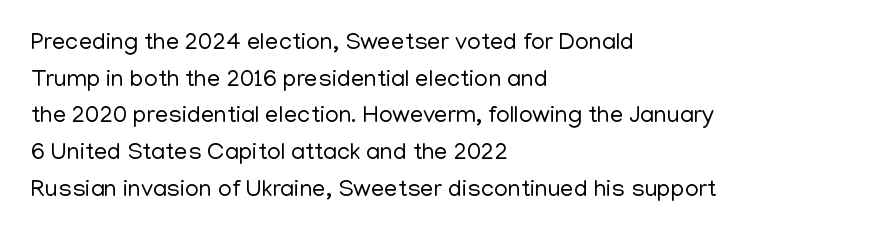
The image shows 24 px text type, upright; set left-aligned, normal line spacing (1.53x), normal letter spacing, not underlined.
